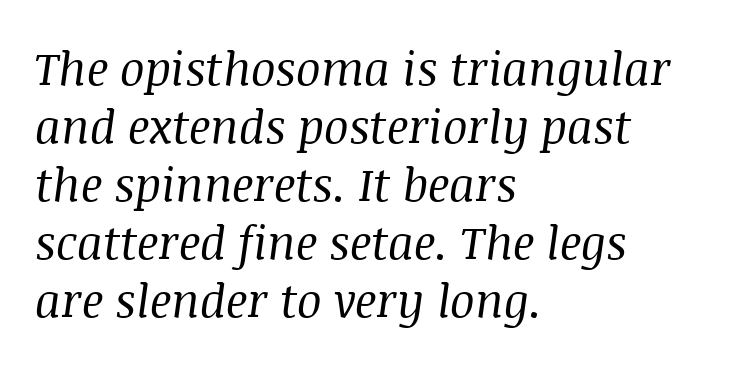
Casual observation: everything's shoved over to the left. The face used here is proportionally spaced, like ordinary book or web type. Glance below the letters and you will spot only blank space. Weight: regular or lighter. Italic: yes, the glyphs are oblique. Serifs: yes, visible at the terminals of the letterforms.
